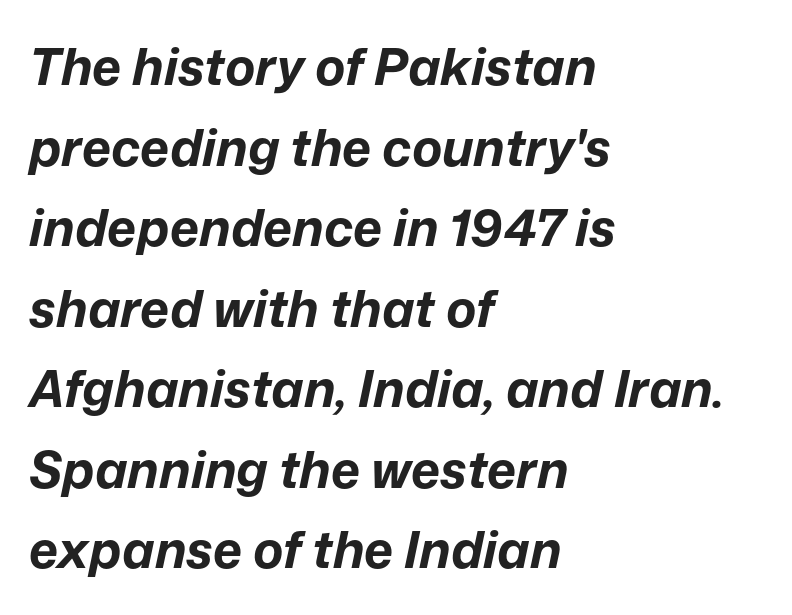
Clear beneath every line of the passage. The leading is moderate, giving the passage an even texture. Compared with ordinary roman type, these characters are visibly tilted. Every letter is thick-stroked: bold, no question. This sample has the flowing, uneven cadence of proportional lettering.
